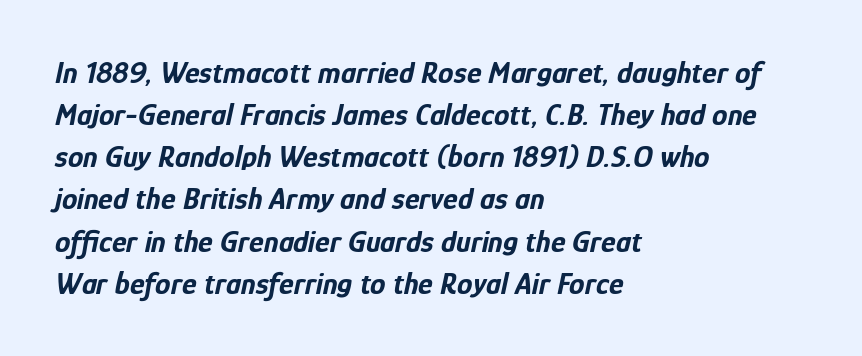
Does extra space separate the letters? No, they use regular spacing. This block has exactly the height ordinary leading produces. You could not count columns in this text — the font is proportionally spaced. This sample uses an oblique cut, with every glyph tilted off the vertical.
